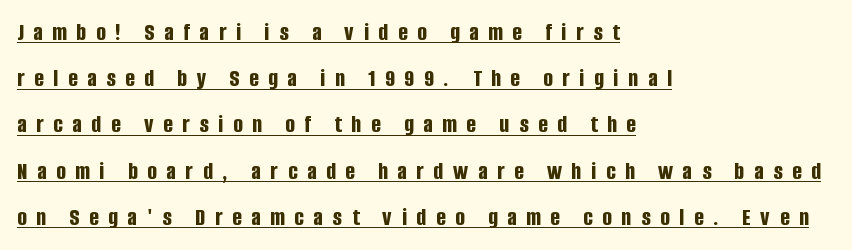
{"italic": "no", "bold": "yes", "underline": "yes", "align": "left", "line_spacing_ratio": 1.85, "letter_spacing": "wide", "letter_spacing_em": 0.39, "glyph_px": 25}
